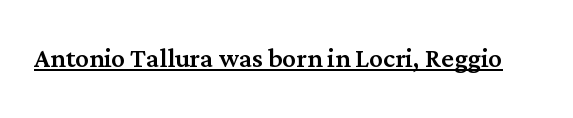
Proportional: the letters do not fall into vertical columns. When letters stand straight like this, we call the style roman or upright. Tracking here is standard; glyphs follow each other at the usual distance. Underlined type. The type family on display is of the serif kind.
